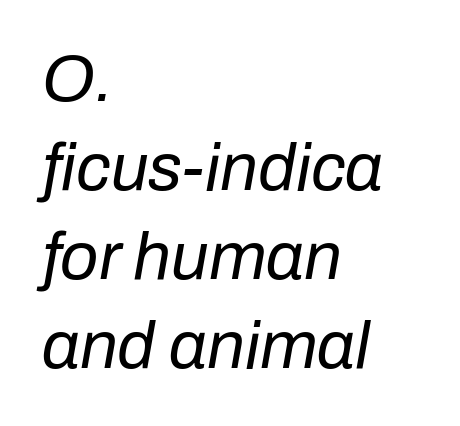
The image shows 67 px regular-weight type, italic (leaning right); set left-aligned, normal line spacing (1.33x), normal letter spacing, not underlined; low stroke contrast and a medium x-height.
